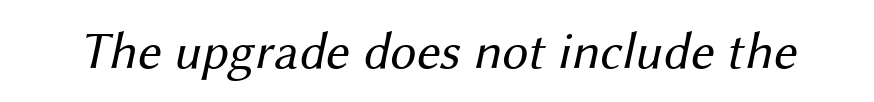
Nothing unusual about the tracking: characters are spaced as the font intends. A bare baseline throughout the passage. The typeface has the unassuming heft of standard copy or less. The passage shown is typed in a proportional face where columns would drift.
